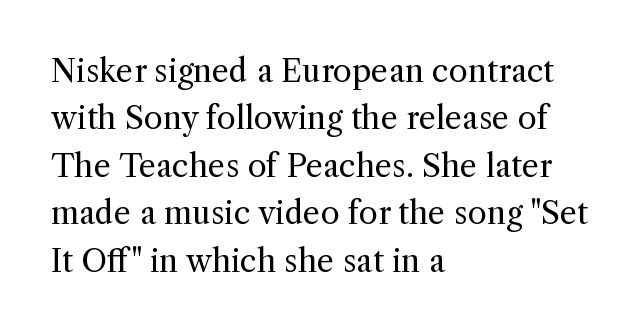
Words appear dense and cohesive because spacing is normal. No extra ink here — the face is not bold. Bare-footed words on every line. Spacing verdict: proportional, widths tailored to each character.
